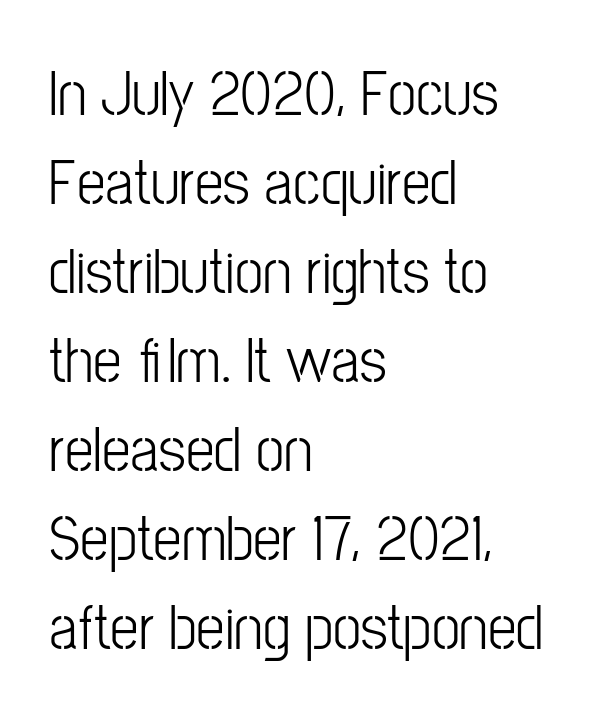
Caption: multi-line text, flush left, ragged right. The strokes are not fattened; the text isn't bold. Observe the ordinary spacing: letters are neighbours, not strangers. Varying glyph widths throughout — classic text-font behaviour. Normally led — the rows are evenly, conventionally spaced.
